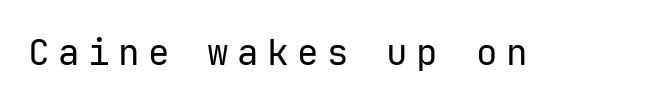
The image shows 36 px regular-weight sans-serif type, upright, monospaced; set unusually wide letter spacing (+0.23 em), not underlined; low stroke contrast and a medium x-height.
